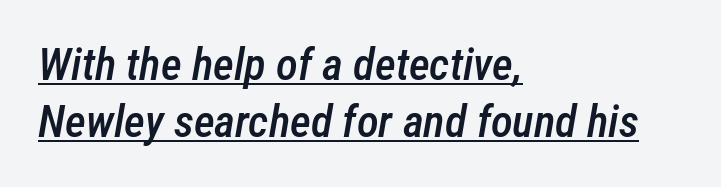
Q: Is the text bold? A: Semi-bold.
Q: Is the text italic (slanted)? A: Yes, it leans right by about 12 degrees.
Q: Is the text underlined? A: Yes.
Q: How is the paragraph aligned? A: Left-aligned.
Q: Is the spacing between letters normal or unusually wide? A: Normal.
Q: Is the spacing between lines tight, normal or loose? A: Normal.
Q: Width (condensed, normal, or wide)? A: Condensed.
Q: Stroke contrast? A: Low.
Q: x-height? A: Medium.
Q: Monospaced? A: No.
